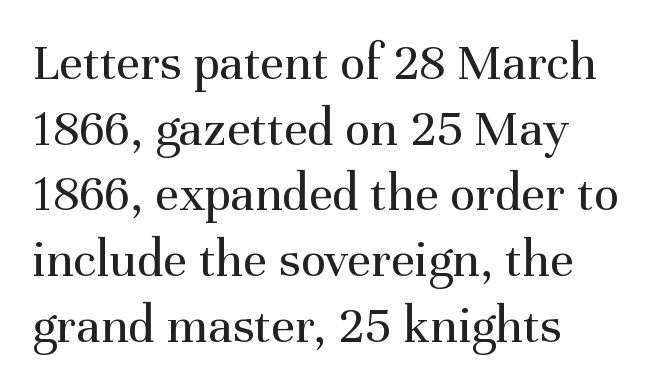
Q: Is the text bold? A: No.
Q: Is the text italic (slanted)? A: No, it is upright.
Q: Is the typeface a serif or a sans-serif typeface? A: Serif.
Q: Is the text underlined? A: No.
Q: How is the paragraph aligned? A: Left-aligned.
Q: Is the spacing between letters normal or unusually wide? A: Normal.
Q: Width (condensed, normal, or wide)? A: Normal.
Q: Stroke contrast? A: Medium.
Q: x-height? A: Medium.
Q: Monospaced? A: No.
